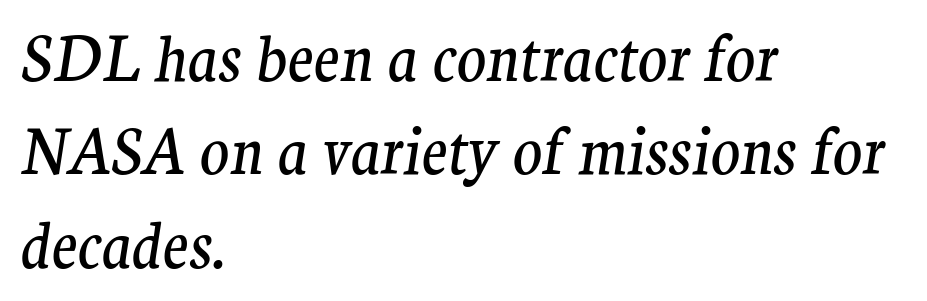
Is this a heavy cut? Hardly; it is regular or lighter. Regarding leading, the lines here are spaced in the standard way. The characters display serif detailing at their extremities. A typesetter would call this proportional, since set widths differ per character.
